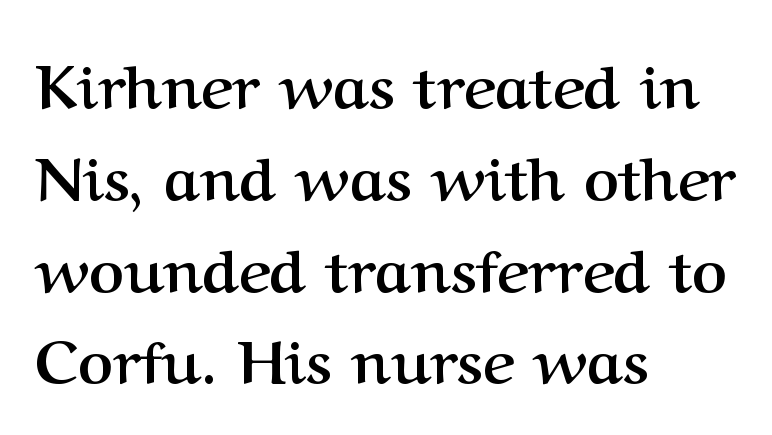
{"serif": "yes", "italic": "no", "bold": "yes", "weight": "semibold", "width": "normal", "stroke_contrast": "medium", "x_height": "medium", "monospaced": "no", "underline": "no", "align": "left", "line_spacing": "normal", "line_spacing_ratio": 1.53, "letter_spacing": "normal", "letter_spacing_em": 0.0, "glyph_px": 60}
